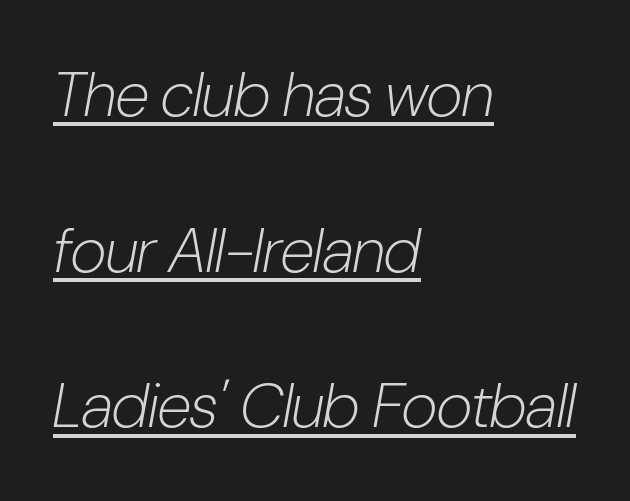
You could call the tracking neutral — neither tight nor loose. The text block is weighted toward the left margin, trailing off unevenly rightward. Has an underline been added? It has. These lines are rendered in a variable-pitch font. Letters have the restrained weight of plain body copy at most.
